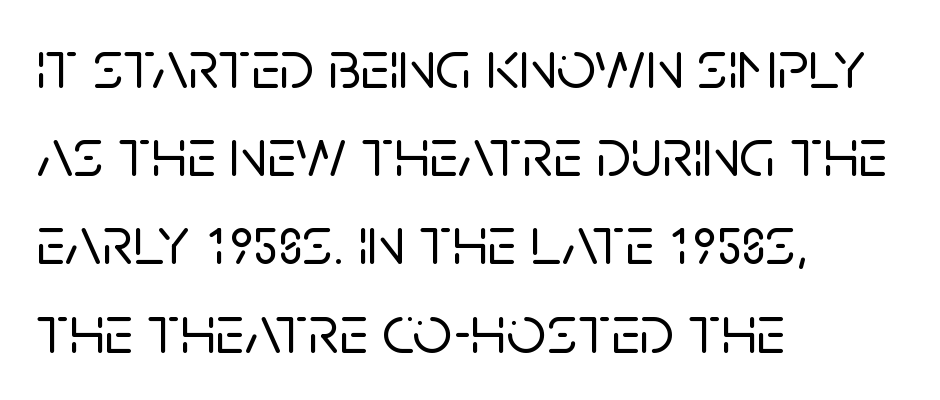
The image shows 70 px sans-serif type, upright; set left-aligned, normal line spacing (1.26x), normal letter spacing, not underlined; low stroke contrast and a large x-height.
